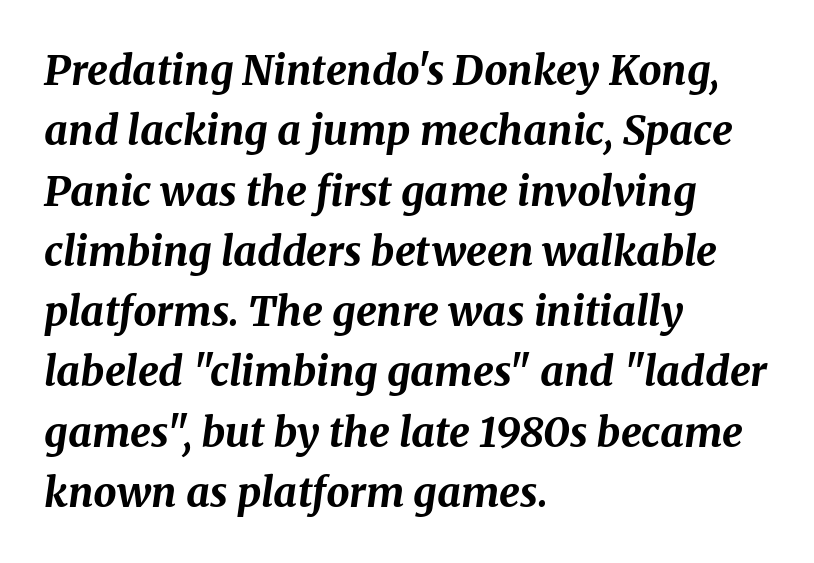
Varying glyph widths throughout — classic text-font behaviour. Look at the stroke-to-counter ratio: heavy, a bold. No extra tracking has been applied to these lines. The axis of the letterforms is tilted away from vertical. Beneath every word, the page is bare.
